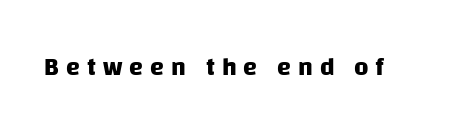
Caption: expanded tracking, letters set apart. Heft: maximum for text — a bold. Anything drawn beneath the words? Only blank space.
